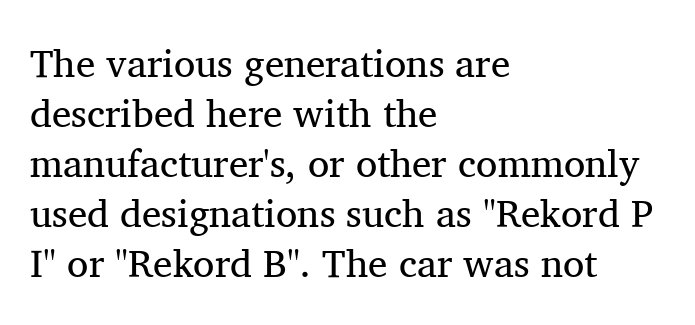
Q: Is the text bold? A: No.
Q: Is the text italic (slanted)? A: No, it is upright.
Q: Is the typeface a serif or a sans-serif typeface? A: Serif.
Q: Is the text underlined? A: No.
Q: How is the paragraph aligned? A: Left-aligned.
Q: Is the spacing between letters normal or unusually wide? A: Normal.
Q: Is the spacing between lines tight, normal or loose? A: Normal.
Q: Width (condensed, normal, or wide)? A: Normal.
Q: Stroke contrast? A: Medium.
Q: x-height? A: Medium.
Q: Monospaced? A: No.
